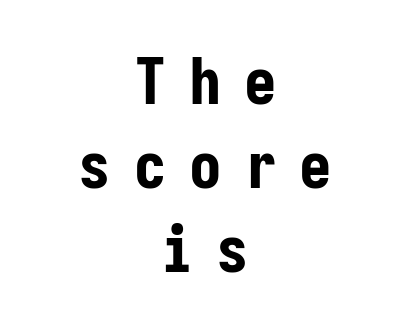
Monospaced: the letters line up in strict vertical columns. A student would call this center alignment; a typographer would say set centered. Short note: letters widely spaced. The designer went with a sans here, leaving each stem footless. These lines sit exactly where default settings would place them.
